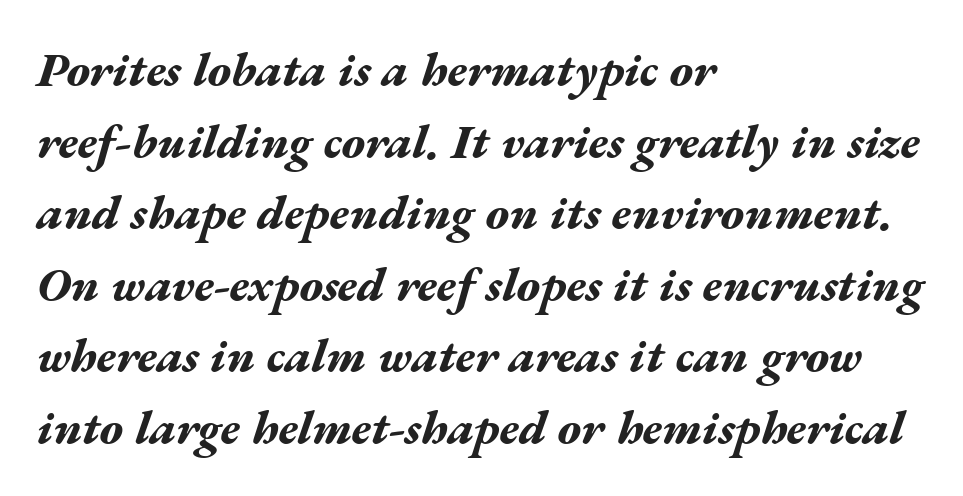
Short note: letters normally spaced. The axis of the letterforms is tilted away from vertical. Decoration check: the copy has no underline. Here the designer chose a conventional face with non-uniform glyph widths.
